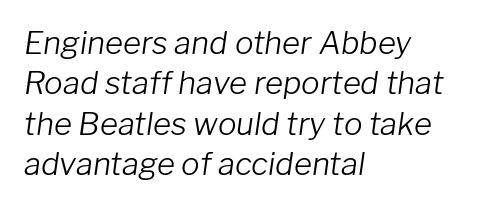
{"italic": "yes", "lean": "right", "slant_degrees": 8, "bold": "no", "weight": "light", "width": "normal", "stroke_contrast": "low", "x_height": "medium", "monospaced": "no", "underline": "no", "align": "left", "line_spacing": "normal", "line_spacing_ratio": 1.3, "letter_spacing": "normal", "letter_spacing_em": 0.0, "glyph_px": 31}
